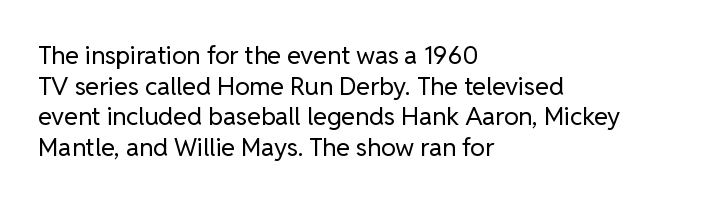
The image shows 25 px text type, upright; set left-aligned, line spacing 1.23x, normal letter spacing, not underlined.
